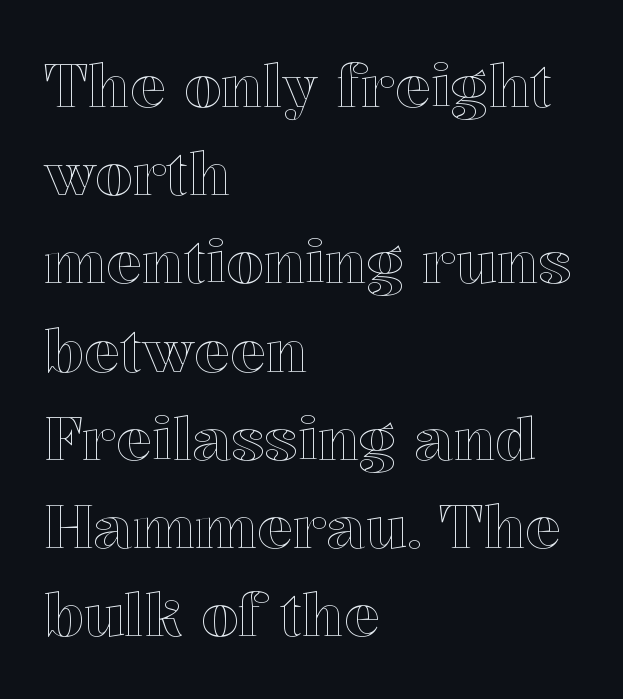
Each line starts at the same left margin while the right side varies. These lines sit exactly where default settings would place them. Decoration check: the copy has no underline. The tracking reads as untouched default to a designer's eye.
